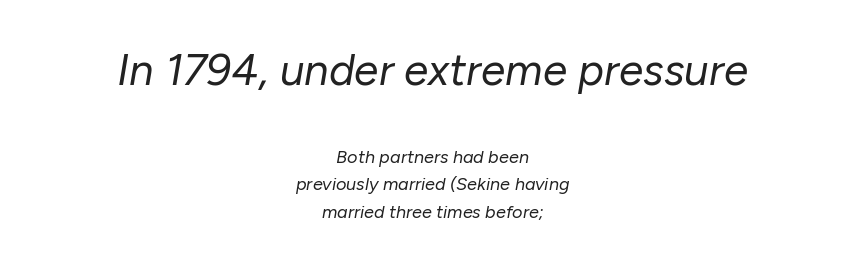
Q: Is the text bold? A: No.
Q: Is the text italic (slanted)? A: Yes, it leans right by about 10 degrees.
Q: Is the text underlined? A: No.
Q: How is the paragraph aligned? A: Centered.
Q: Is the spacing between letters normal or unusually wide? A: Normal.
Q: Is the spacing between lines tight, normal or loose? A: Normal.
Q: Which block of text is set in a larger size, the first (top) or the second (bottom)? A: The first (top) one.
Q: Width (condensed, normal, or wide)? A: Normal.
Q: Stroke contrast? A: Low.
Q: x-height? A: Medium.
Q: Monospaced? A: No.
